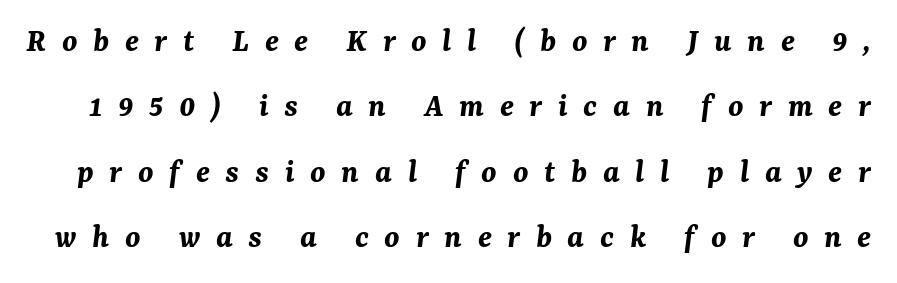
The image shows 34 px bold type, italic (leaning right); set loose line spacing (1.92x), unusually wide letter spacing (+0.46 em), not underlined; medium stroke contrast and a medium x-height.
